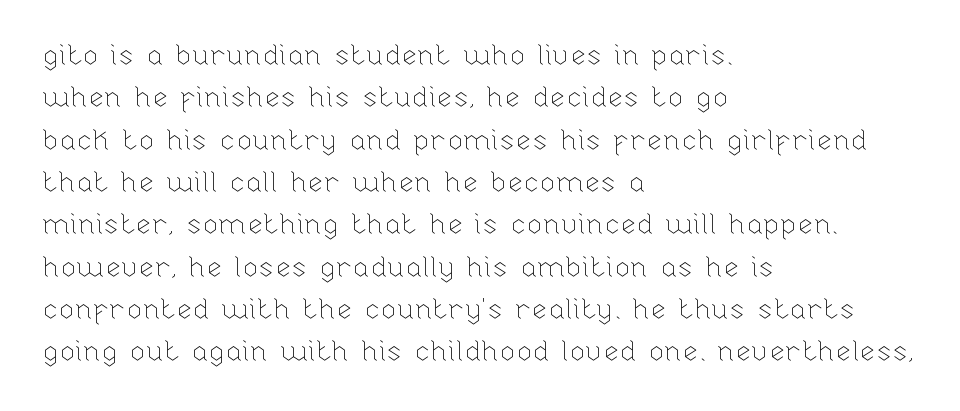
Q: Is the text bold? A: No.
Q: Is the text italic (slanted)? A: No, it is upright.
Q: Is the text underlined? A: No.
Q: How is the paragraph aligned? A: Left-aligned.
Q: Is the spacing between letters normal or unusually wide? A: Normal.
Q: Is the spacing between lines tight, normal or loose? A: Normal.
Q: Width (condensed, normal, or wide)? A: Normal.
Q: Stroke contrast? A: Low.
Q: x-height? A: Medium.
Q: Monospaced? A: No.
